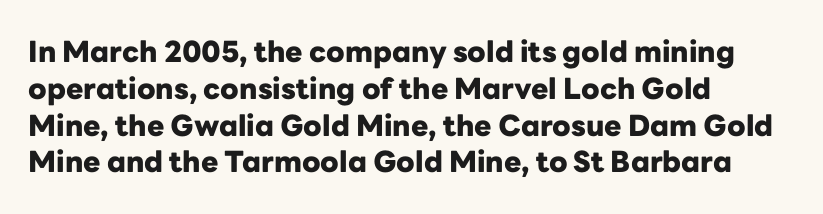
All the whitespace from short lines collects on the right. Think of a printed novel: that variable character pitch is what you see here. A normal amount of white space separates one row of letters from the next. What stands out about the letter spacing? Nothing — it is the standard amount. A full-strength bold gives these letters their thick strokes.
